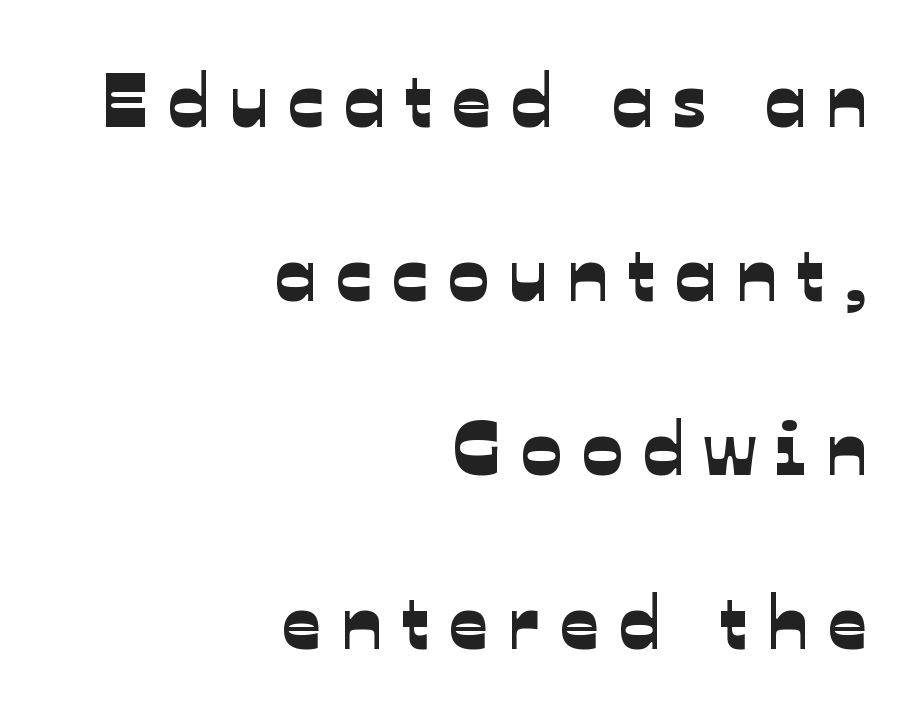
Quick note: underline off. Is the letter spacing exaggerated? Yes — the characters are pushed far apart. Varying glyph widths throughout — classic text-font behaviour. This block would shrink considerably if given ordinary leading; it's expanded now.
